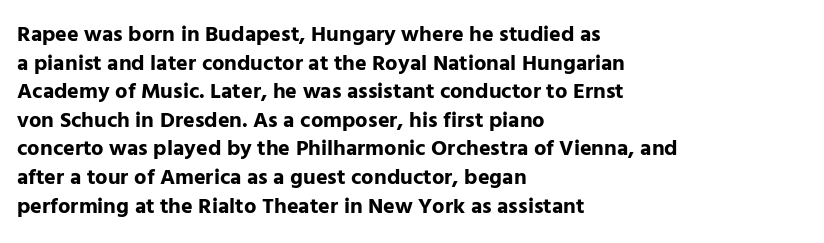
Teacher's note: observe the even left margin — that is flush-left alignment. You can tell it's not italic because the verticals are truly vertical. Words float on clear page, feet unadorned. The letterforms sit shoulder to shoulder at normal distance.
